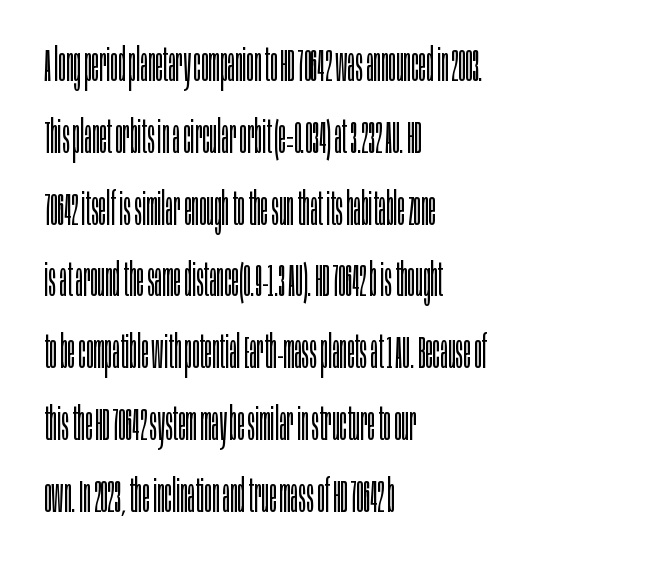
Q: Is the text bold? A: No.
Q: Is the text italic (slanted)? A: No, it is upright.
Q: Is the typeface a serif or a sans-serif typeface? A: Sans-serif.
Q: Is the text underlined? A: No.
Q: How is the paragraph aligned? A: Left-aligned.
Q: Is the spacing between letters normal or unusually wide? A: Normal.
Q: Is the spacing between lines tight, normal or loose? A: Normal.
Q: Width (condensed, normal, or wide)? A: Condensed.
Q: Stroke contrast? A: Low.
Q: x-height? A: Large.
Q: Monospaced? A: No.
